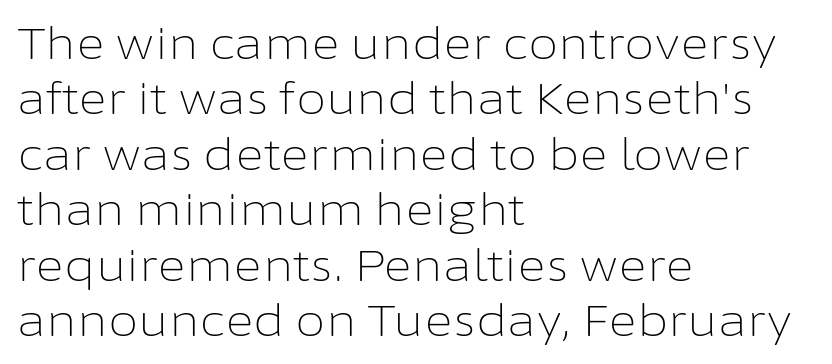
The image shows 44 px light sans-serif type, upright; set left-aligned, normal line spacing (1.26x), normal letter spacing, not underlined; low stroke contrast and a medium x-height.
